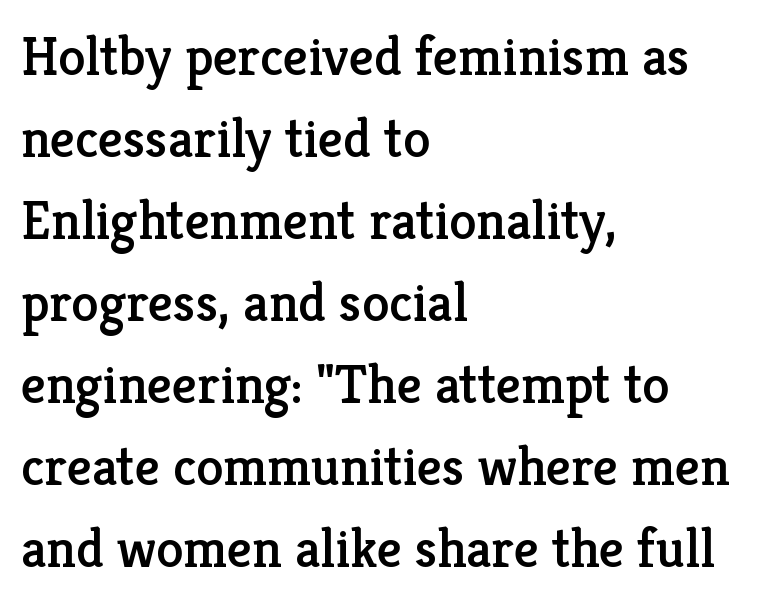
The image shows 55 px serif type, upright; set left-aligned, normal line spacing (1.49x), normal letter spacing, not underlined; low stroke contrast and a medium x-height.
